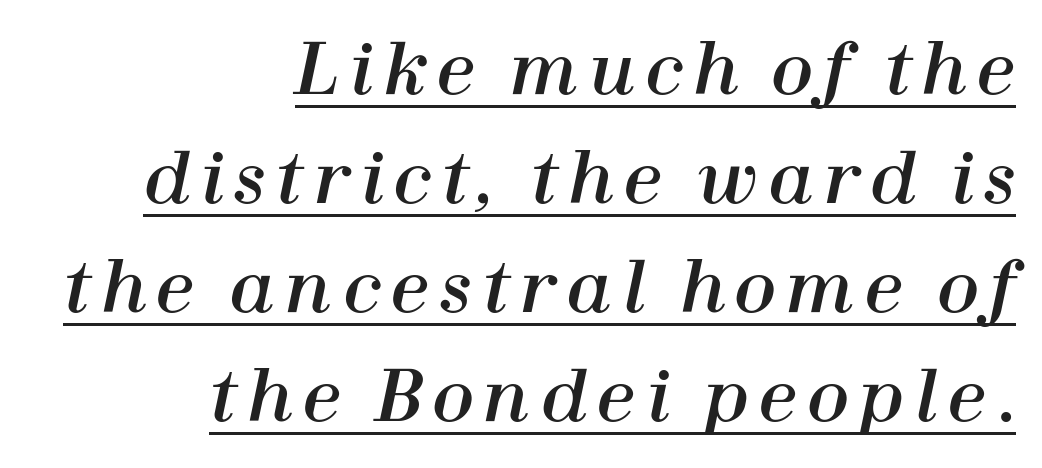
The image shows 69 px text type, italic (leaning right); set right-aligned, normal line spacing (1.58x), underlined; high stroke contrast and a medium x-height.
